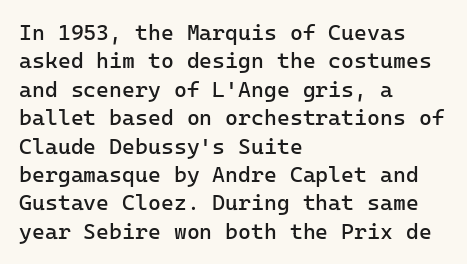
Rule under the text: the space is simply empty. Honestly, the letter spacing is just normal — you wouldn't notice it. The font's upright variant was chosen for this text. The strokes are not fattened; the text isn't bold. Layout note: lines flush left. The designer left line spacing at the default.
